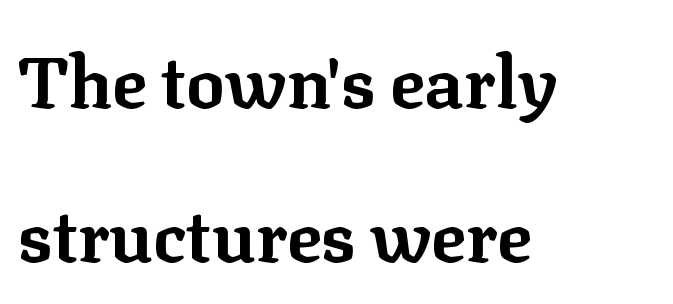
Q: Is the text bold? A: Yes.
Q: Is the text italic (slanted)? A: No, it is upright.
Q: Is the typeface a serif or a sans-serif typeface? A: Serif.
Q: Is the text underlined? A: No.
Q: How is the paragraph aligned? A: Left-aligned.
Q: Is the spacing between letters normal or unusually wide? A: Normal.
Q: Is the spacing between lines tight, normal or loose? A: Loose.
Q: Width (condensed, normal, or wide)? A: Normal.
Q: Stroke contrast? A: Low.
Q: x-height? A: Medium.
Q: Monospaced? A: No.
